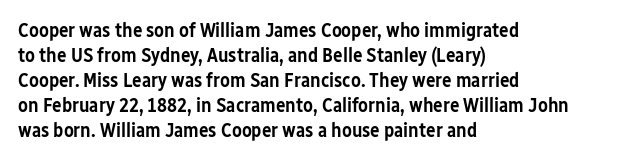
Q: Is the text bold? A: Semi-bold.
Q: Is the text italic (slanted)? A: No, it is upright.
Q: Is the text underlined? A: No.
Q: How is the paragraph aligned? A: Left-aligned.
Q: Is the spacing between letters normal or unusually wide? A: Normal.
Q: Is the spacing between lines tight, normal or loose? A: Normal.
